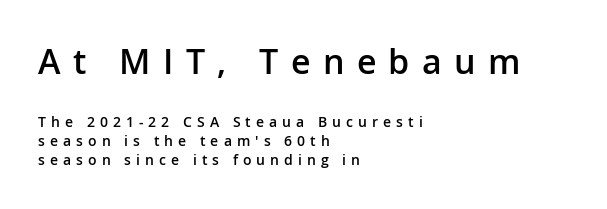
{"serif": "no", "italic": "no", "bold": "semi", "weight": "semibold", "width": "normal", "stroke_contrast": "low", "x_height": "medium", "monospaced": "no", "underline": "no", "align": "left", "line_spacing": "normal", "line_spacing_ratio": 1.37, "letter_spacing": "wide", "letter_spacing_em": 0.36, "larger_block": "first", "size_ratio": 2.43, "glyph_px": 34}
